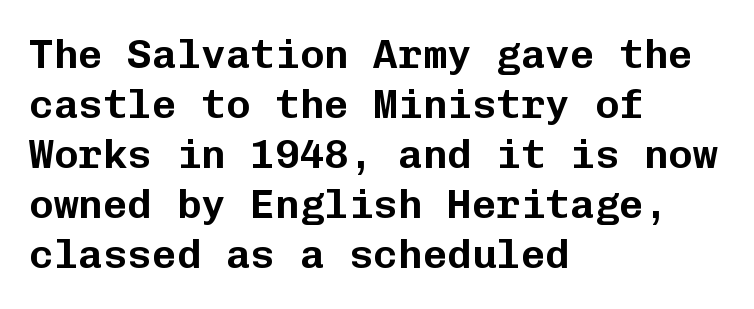
The image shows 41 px sans-serif type, upright, monospaced; set left-aligned, line spacing 1.22x, normal letter spacing, not underlined; low stroke contrast and a medium x-height.
